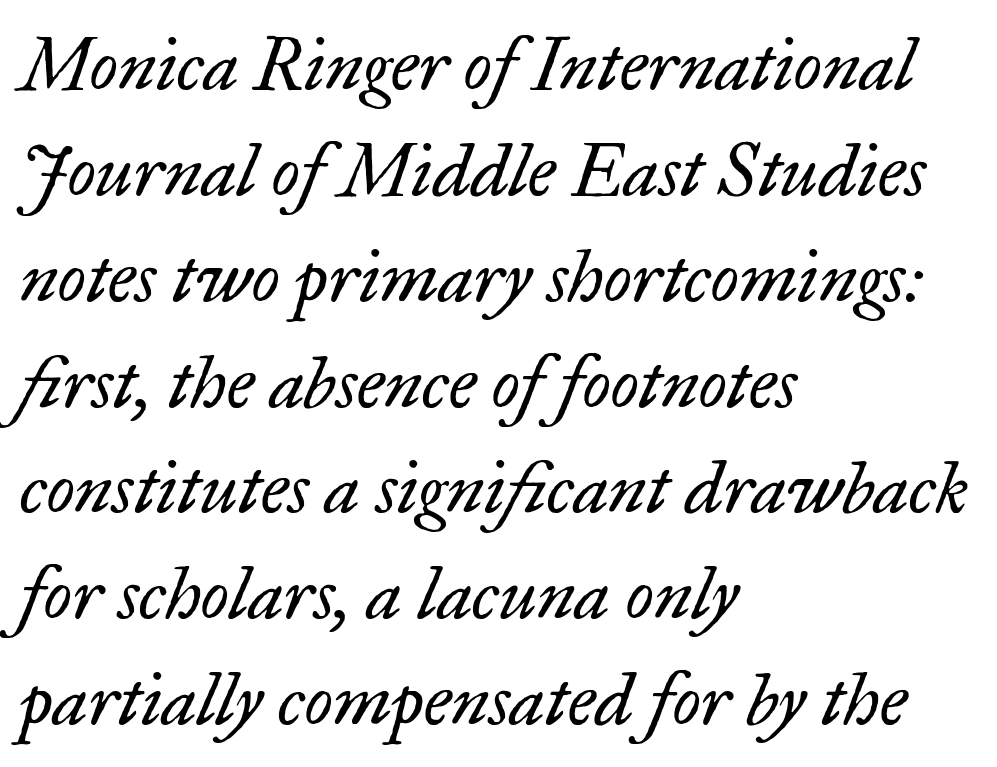
The letterforms sit shoulder to shoulder at normal distance. The setting favours the left margin, as ordinary paragraphs usually do. Successive baselines arrive at the customary interval. The passage shown is not bold in any degree.
